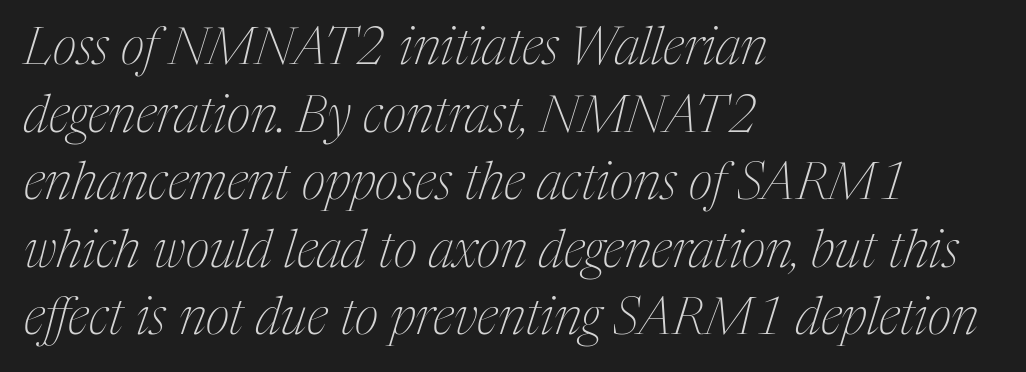
Classification — serif. Type without underlining. Is this a heavy cut? Hardly; it is regular or lighter. Quick note: interline space is typical. Tall strokes in this sample are angled rather than plumb.
